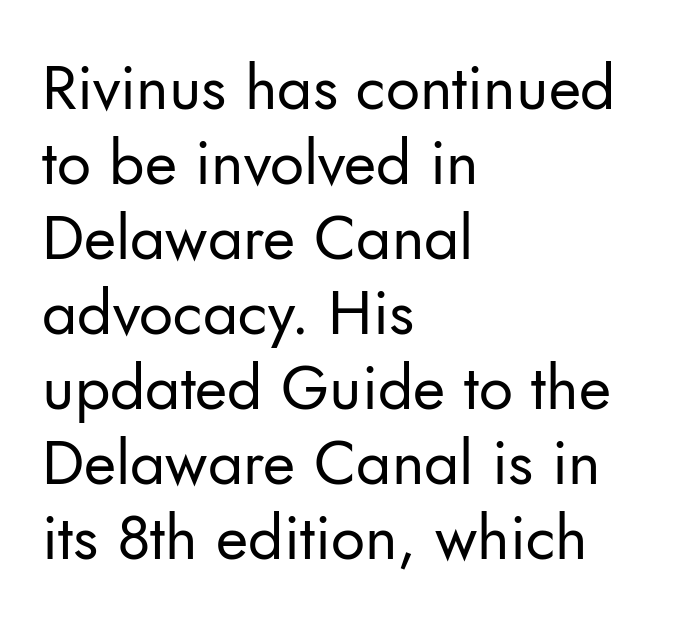
In CSS terms this would be text-align: left. The line texture is even and compact thanks to regular tracking. Stems here are at most as thick as an everyday book face. Proportional: the letters do not fall into vertical columns. Designer's note — italics off, roman on. Lines of text with bare space underneath.
